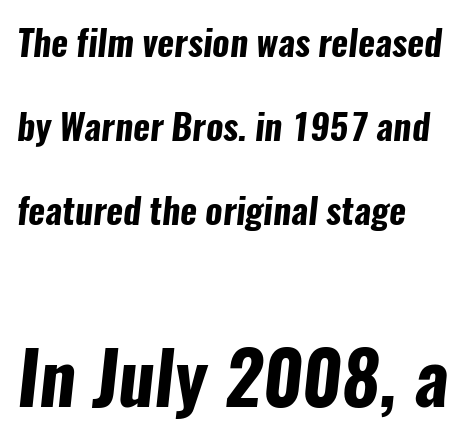
The letters advance in unequal steps, a hallmark of proportional type. No extra tracking has been applied to these lines. The rendering uses a bold face; every stroke is thick and dark. Does the copy run flush right? No — it runs flush left. The gap between lines stays unmarked.
